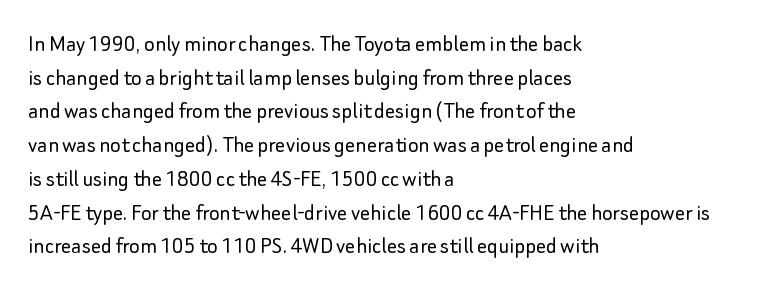
The image shows 25 px text type, upright; set left-aligned, normal line spacing (1.35x), normal letter spacing, not underlined.
